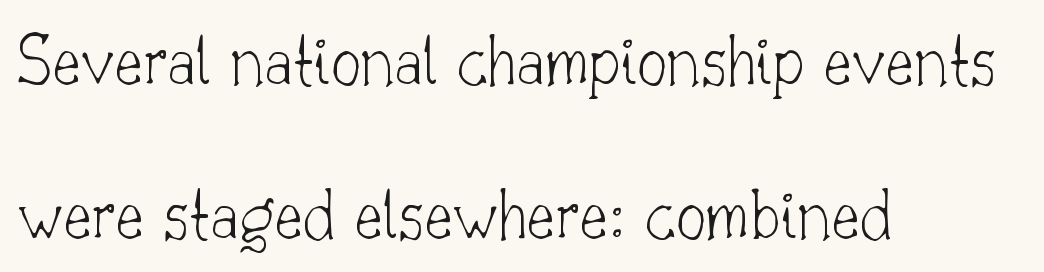
Does the leading feel generous? Absolutely, it's lavish. The letterforms sit shoulder to shoulder at normal distance. The designer went with a serif here, giving each stem small feet. A quiet, ordinary-to-light weight characterises the typeface. Line beginnings align vertically; line endings do not.
